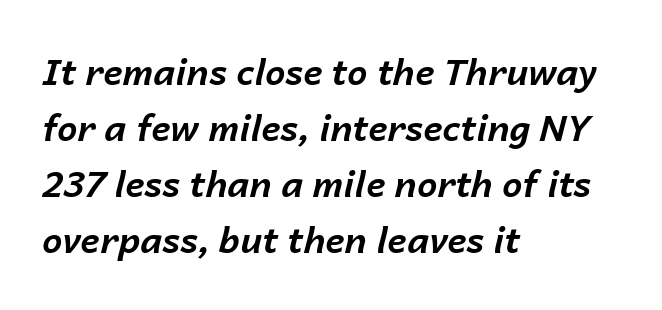
{"italic": "yes", "lean": "right", "slant_degrees": 14, "bold": "yes", "weight": "bold", "width": "normal", "stroke_contrast": "low", "x_height": "medium", "monospaced": "no", "underline": "no", "align": "left", "line_spacing": "normal", "line_spacing_ratio": 1.56, "letter_spacing": "normal", "letter_spacing_em": 0.0, "glyph_px": 36}
